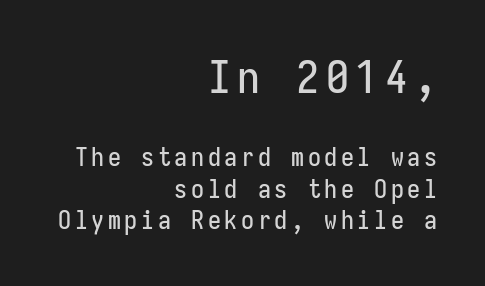
Q: Is the text italic (slanted)? A: No, it is upright.
Q: Is the typeface a serif or a sans-serif typeface? A: Sans-serif.
Q: Is the text underlined? A: No.
Q: How is the paragraph aligned? A: Right-aligned.
Q: Which block of text is set in a larger size, the first (top) or the second (bottom)? A: The first (top) one.
Q: Width (condensed, normal, or wide)? A: Condensed.
Q: Stroke contrast? A: Low.
Q: x-height? A: Medium.
Q: Monospaced? A: Yes.
